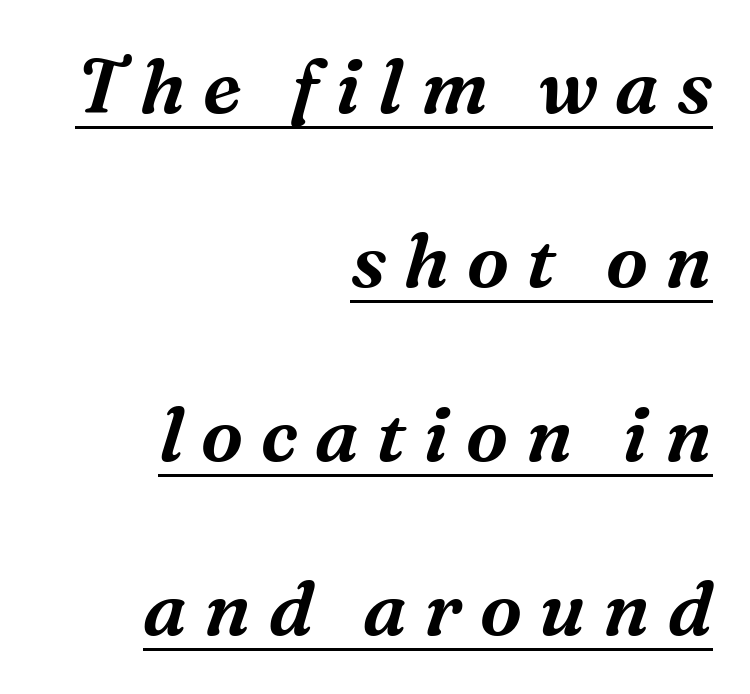
Whoever set this chose breathing room over compactness in the vertical rhythm. Caption: lettering with a line underneath. The gaps between neighbouring characters are conspicuously large. The rag falls on the left side of this text block.
